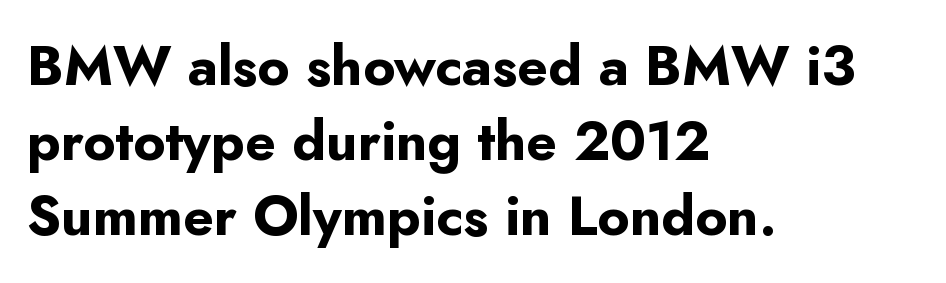
The image shows 55 px bold sans-serif type, upright; set left-aligned, normal line spacing (1.36x), normal letter spacing, not underlined; low stroke contrast and a small x-height.
